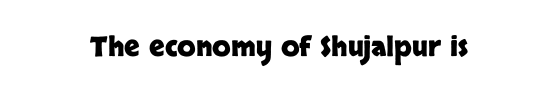
{"italic": "no", "bold": "yes", "underline": "no", "letter_spacing": "normal", "letter_spacing_em": 0.0, "glyph_px": 27}
